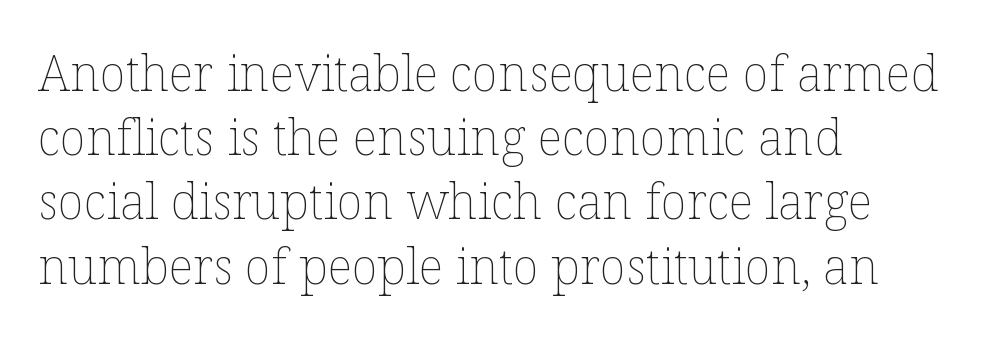
Q: Is the text bold? A: No.
Q: Is the text italic (slanted)? A: No, it is upright.
Q: Is the text underlined? A: No.
Q: How is the paragraph aligned? A: Left-aligned.
Q: Is the spacing between letters normal or unusually wide? A: Normal.
Q: Is the spacing between lines tight, normal or loose? A: Normal.
Q: Width (condensed, normal, or wide)? A: Normal.
Q: Stroke contrast? A: Low.
Q: x-height? A: Medium.
Q: Monospaced? A: No.
